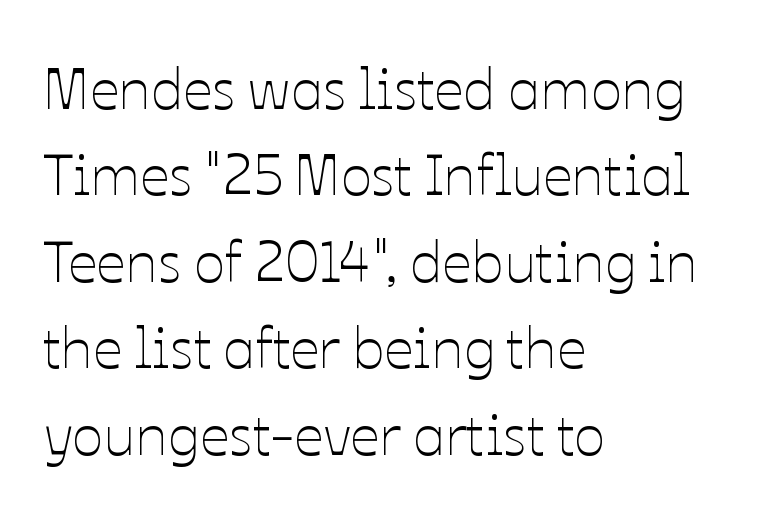
{"italic": "no", "bold": "no", "weight": "thin", "width": "normal", "stroke_contrast": "low", "x_height": "medium", "monospaced": "no", "underline": "no", "align": "left", "line_spacing": "normal", "line_spacing_ratio": 1.49, "letter_spacing": "normal", "letter_spacing_em": 0.0, "glyph_px": 58}
